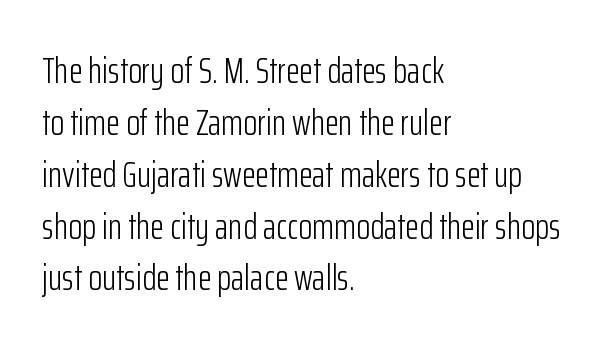
Q: Is the text bold? A: No.
Q: Is the text italic (slanted)? A: No, it is upright.
Q: Is the typeface a serif or a sans-serif typeface? A: Sans-serif.
Q: Is the text underlined? A: No.
Q: How is the paragraph aligned? A: Left-aligned.
Q: Is the spacing between letters normal or unusually wide? A: Normal.
Q: Is the spacing between lines tight, normal or loose? A: Normal.
Q: Width (condensed, normal, or wide)? A: Condensed.
Q: Stroke contrast? A: Low.
Q: x-height? A: Medium.
Q: Monospaced? A: No.
